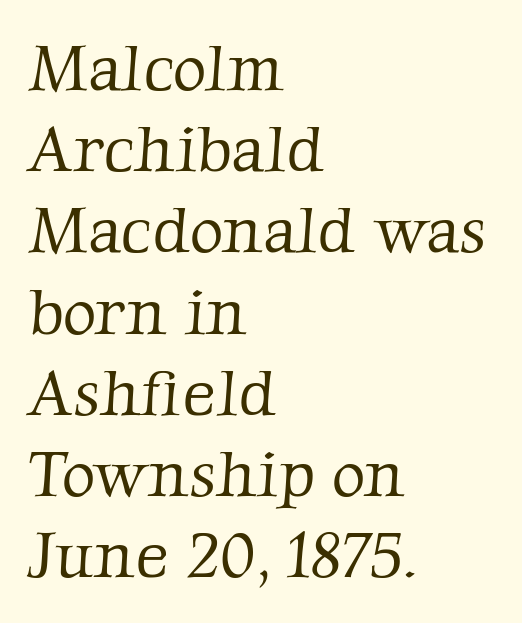
{"serif": "yes", "bold": "no", "weight": "light", "width": "normal", "stroke_contrast": "low", "x_height": "medium", "monospaced": "no", "underline": "no", "align": "left", "line_spacing": "normal", "line_spacing_ratio": 1.25, "letter_spacing": "normal", "letter_spacing_em": 0.0, "glyph_px": 65}
